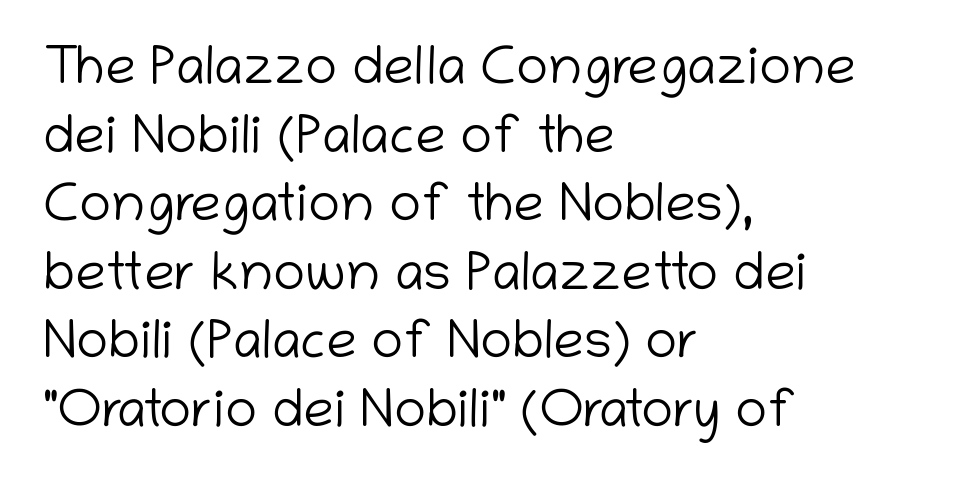
Q: Is the text bold? A: No.
Q: Is the text italic (slanted)? A: No, it is upright.
Q: Is the typeface a serif or a sans-serif typeface? A: Sans-serif.
Q: Is the text underlined? A: No.
Q: How is the paragraph aligned? A: Left-aligned.
Q: Is the spacing between letters normal or unusually wide? A: Normal.
Q: Is the spacing between lines tight, normal or loose? A: Normal.
Q: Width (condensed, normal, or wide)? A: Normal.
Q: Stroke contrast? A: Low.
Q: x-height? A: Medium.
Q: Monospaced? A: No.
